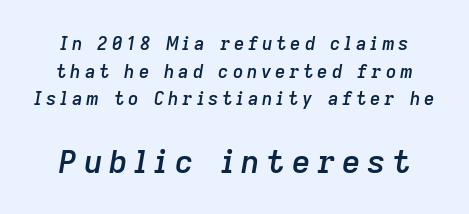
{"italic": "yes", "lean": "right", "slant_degrees": 9, "bold": "semi", "weight": "semibold", "width": "normal", "stroke_contrast": "low", "x_height": "medium", "monospaced": "no", "underline": "no", "line_spacing": "normal", "line_spacing_ratio": 1.54, "letter_spacing": "wide", "letter_spacing_em": 0.21, "larger_block": "second", "size_ratio": 1.78, "glyph_px": 32}
